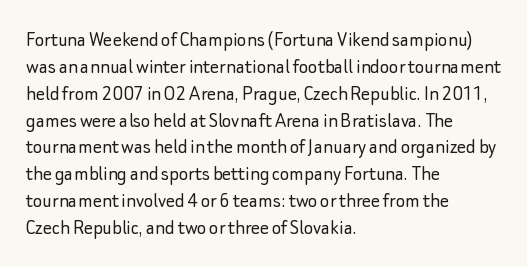
{"italic": "no", "bold": "no", "underline": "no", "align": "left", "line_spacing_ratio": 1.22, "letter_spacing": "normal", "letter_spacing_em": 0.0, "glyph_px": 22}
